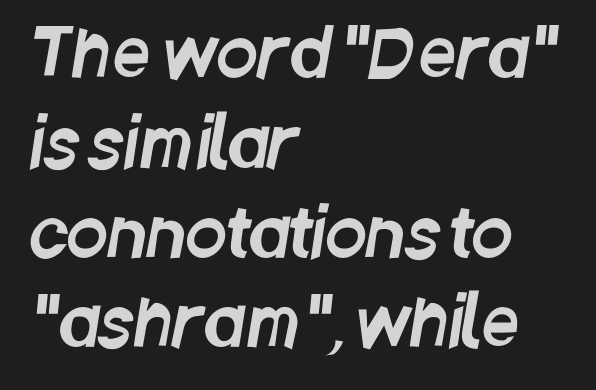
The rendering shows plain stroke endings on the letterforms — a sans-serif design. Students, note that the glyphs here touch the page at normal intervals. A typesetter would call this leading conventional body-copy spacing. Plain, unruled lines of type.
